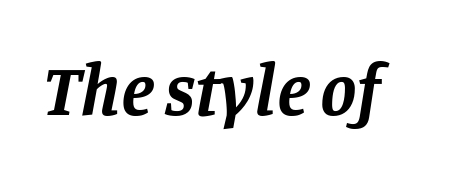
Character widths vary here, with narrow letters taking less room than wide ones. Little horizontal feet cap the strokes, marking this as serif type. Plain, unruled lines of type. This sample uses plain, unmodified letter spacing.
